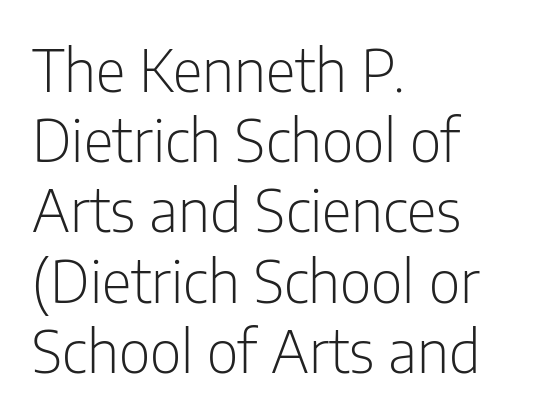
{"serif": "no", "italic": "no", "bold": "no", "weight": "light", "width": "condensed", "stroke_contrast": "low", "x_height": "medium", "monospaced": "no", "underline": "no", "align": "left", "line_spacing_ratio": 1.21, "letter_spacing": "normal", "letter_spacing_em": 0.0, "glyph_px": 58}
